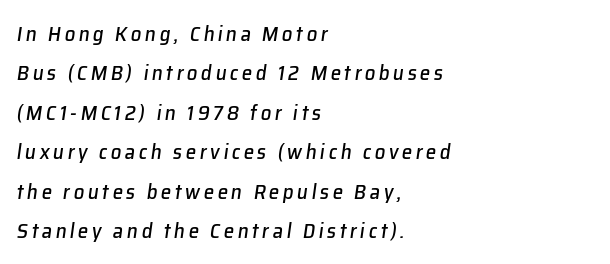
{"italic": "yes", "lean": "right", "slant_degrees": 8, "underline": "no", "align": "left", "line_spacing_ratio": 1.88, "glyph_px": 21}
